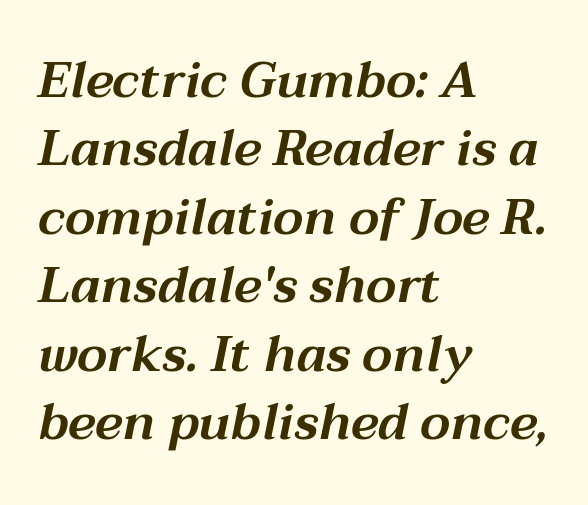
Q: Is the text italic (slanted)? A: Yes, it leans right by about 12 degrees.
Q: Is the text underlined? A: No.
Q: How is the paragraph aligned? A: Left-aligned.
Q: Is the spacing between letters normal or unusually wide? A: Normal.
Q: Is the spacing between lines tight, normal or loose? A: Normal.
Q: Width (condensed, normal, or wide)? A: Wide.
Q: Stroke contrast? A: Medium.
Q: x-height? A: Medium.
Q: Monospaced? A: No.
